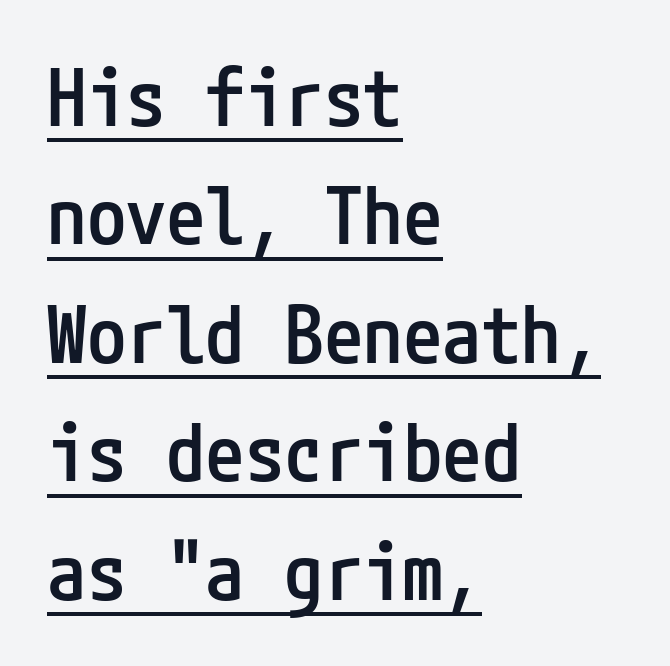
Summary of vertical rhythm: regular, with standard interline spacing. All the whitespace from short lines collects on the right. Nothing unusual about the tracking: characters are spaced as the font intends. A semibold gives these letters moderate extra thickness, short of bold.
